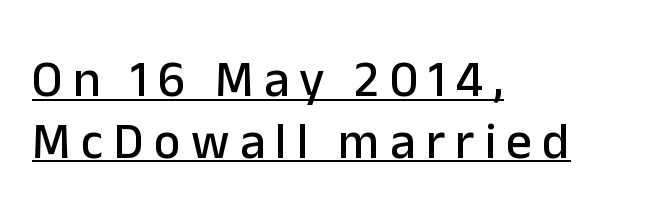
{"serif": "no", "italic": "no", "width": "normal", "stroke_contrast": "low", "x_height": "medium", "monospaced": "no", "underline": "yes", "align": "left", "line_spacing_ratio": 1.21, "letter_spacing": "wide", "letter_spacing_em": 0.2, "glyph_px": 51}
